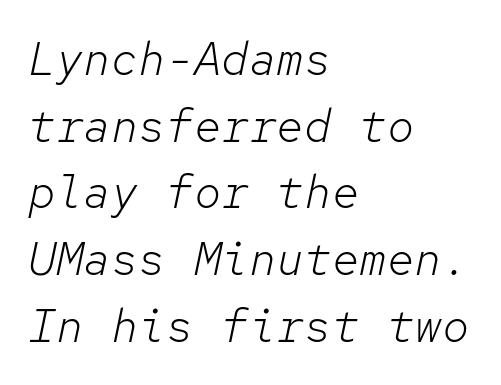
Q: Is the text bold? A: No.
Q: Is the text italic (slanted)? A: Yes, it leans right by about 12 degrees.
Q: Is the text underlined? A: No.
Q: How is the paragraph aligned? A: Left-aligned.
Q: Is the spacing between letters normal or unusually wide? A: Normal.
Q: Is the spacing between lines tight, normal or loose? A: Normal.
Q: Width (condensed, normal, or wide)? A: Normal.
Q: Stroke contrast? A: Low.
Q: x-height? A: Medium.
Q: Monospaced? A: Yes.
